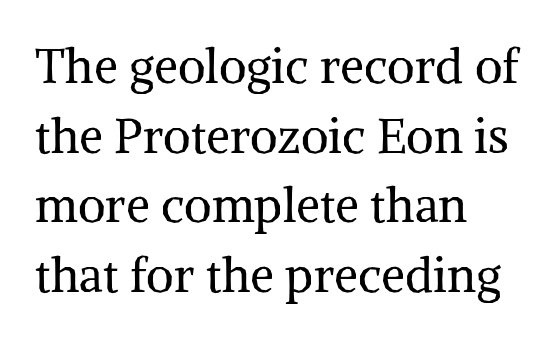
The image shows 48 px regular-weight serif type, upright; set left-aligned, normal line spacing (1.45x), normal letter spacing, not underlined; medium stroke contrast and a medium x-height.
